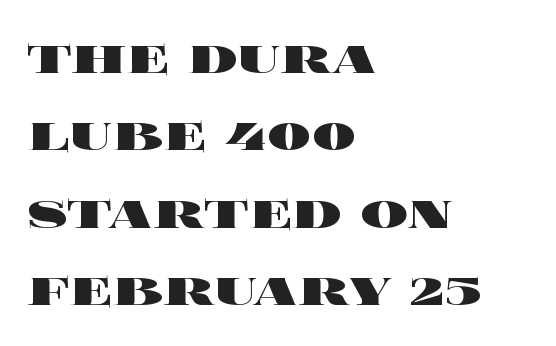
The image shows 59 px heavy, wide type, upright; set left-aligned, normal line spacing (1.31x), normal letter spacing, not underlined; a large x-height.
